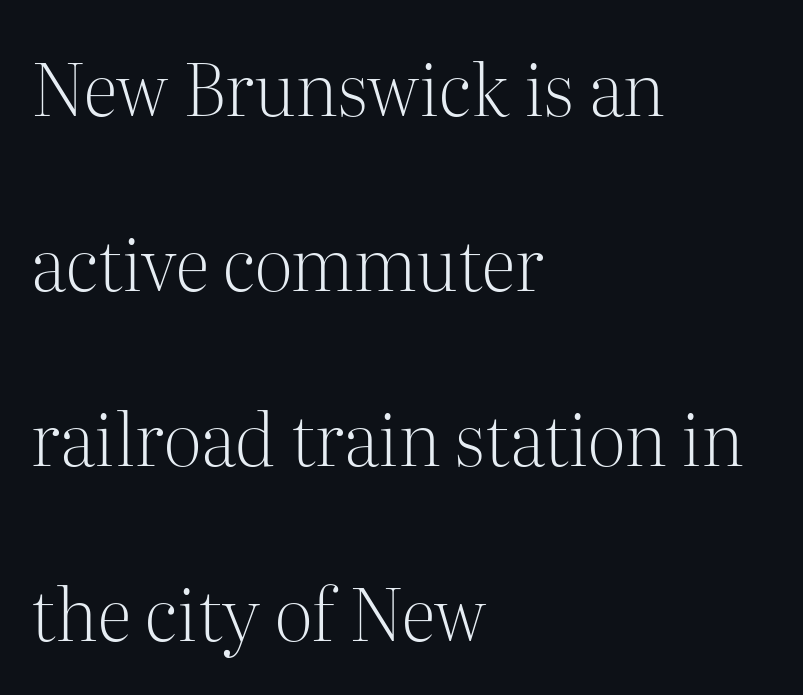
The setting favours the left margin, as ordinary paragraphs usually do. Vertically, the passage feels expansive, rows floating well apart. Regarding serifs, this sample has them. Bold? No — there's no thickening of the strokes. The strip under each line holds only bare page. Compared with typical body copy, the letter spacing here is the same.
